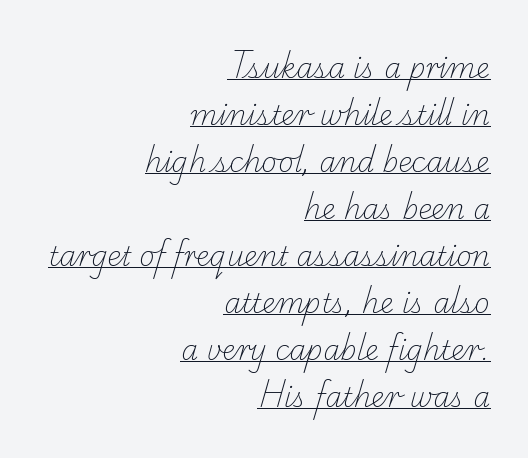
The specimen includes a rule beneath the text block's lines. There is no visible air inserted between adjacent glyphs. The typesetting does not lean heavy: it is not bold. The setting favours the right margin, as signatures and pull-quotes sometimes do.
